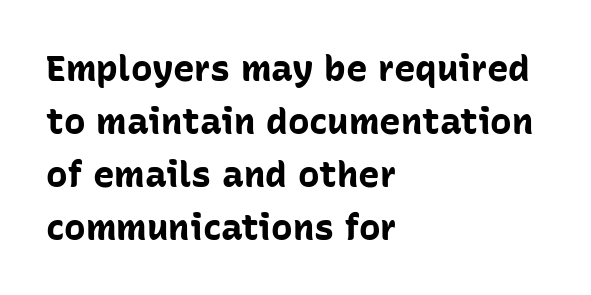
{"serif": "no", "italic": "no", "bold": "yes", "weight": "bold", "width": "normal", "stroke_contrast": "low", "x_height": "medium", "monospaced": "no", "underline": "no", "align": "left", "line_spacing": "normal", "line_spacing_ratio": 1.47, "letter_spacing": "normal", "letter_spacing_em": 0.0, "glyph_px": 36}
